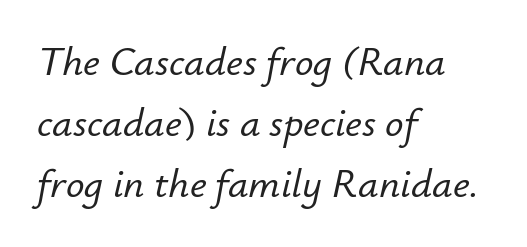
{"italic": "yes", "lean": "right", "slant_degrees": 12, "width": "normal", "stroke_contrast": "low", "x_height": "small", "monospaced": "no", "underline": "no", "align": "left", "line_spacing": "normal", "line_spacing_ratio": 1.49, "letter_spacing": "normal", "letter_spacing_em": 0.0, "glyph_px": 41}
